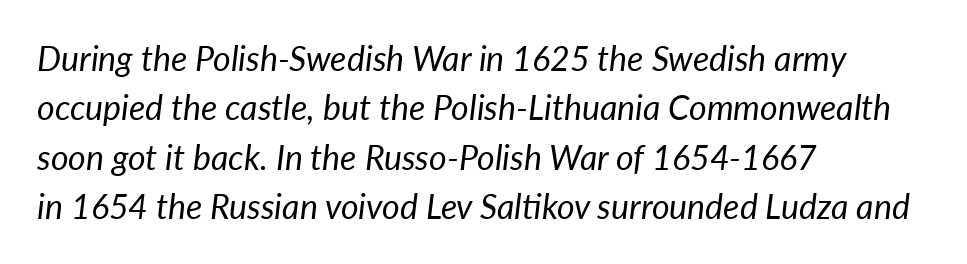
This sample uses plain, unmodified letter spacing. Here the designer chose a conventional face with non-uniform glyph widths. Unbolded letterforms with no extra heft. Any mark beneath the type? The region is blank. A student would call this left alignment; a typographer would say flush left, rag right. Reading down the column, the eye jumps a familiar distance to each next line.
